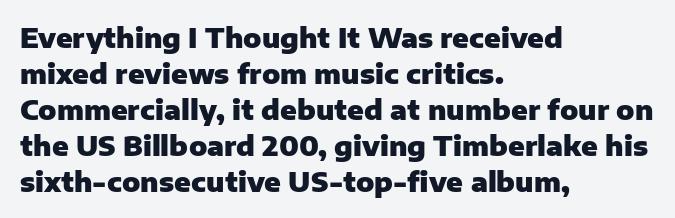
Q: Is the text bold? A: Yes.
Q: Is the text italic (slanted)? A: No, it is upright.
Q: Is the text underlined? A: No.
Q: How is the paragraph aligned? A: Left-aligned.
Q: Is the spacing between letters normal or unusually wide? A: Normal.
Q: Is the spacing between lines tight, normal or loose? A: Normal.
